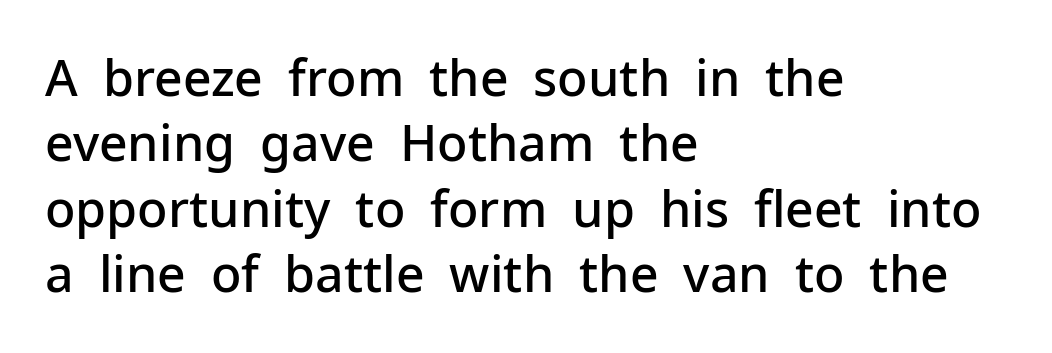
{"serif": "no", "italic": "no", "bold": "semi", "weight": "semibold", "width": "normal", "stroke_contrast": "low", "x_height": "medium", "monospaced": "no", "underline": "no", "align": "left", "line_spacing": "normal", "line_spacing_ratio": 1.31, "letter_spacing": "normal", "letter_spacing_em": 0.0, "glyph_px": 50}
